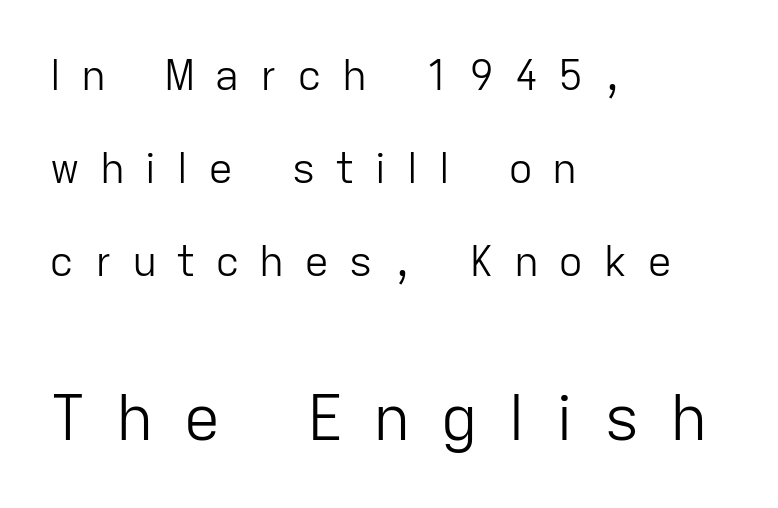
Q: Is the text bold? A: No.
Q: Is the text italic (slanted)? A: No, it is upright.
Q: Is the typeface a serif or a sans-serif typeface? A: Sans-serif.
Q: Is the text underlined? A: No.
Q: How is the paragraph aligned? A: Left-aligned.
Q: Is the spacing between letters normal or unusually wide? A: Unusually wide.
Q: Is the spacing between lines tight, normal or loose? A: Loose.
Q: Which block of text is set in a larger size, the first (top) or the second (bottom)? A: The second (bottom) one.
Q: Width (condensed, normal, or wide)? A: Normal.
Q: Stroke contrast? A: Low.
Q: x-height? A: Medium.
Q: Monospaced? A: No.
